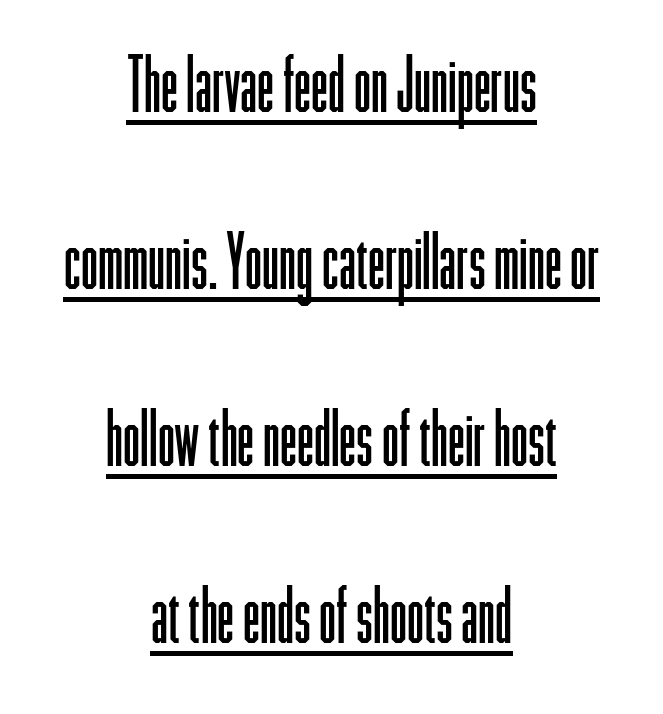
Q: Is the text bold? A: No.
Q: Is the text italic (slanted)? A: No, it is upright.
Q: Is the typeface a serif or a sans-serif typeface? A: Sans-serif.
Q: Is the text underlined? A: Yes.
Q: How is the paragraph aligned? A: Centered.
Q: Is the spacing between letters normal or unusually wide? A: Normal.
Q: Is the spacing between lines tight, normal or loose? A: Loose.
Q: Width (condensed, normal, or wide)? A: Condensed.
Q: Stroke contrast? A: Low.
Q: x-height? A: Medium.
Q: Monospaced? A: No.
